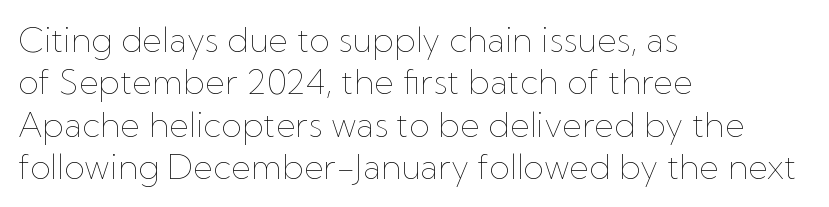
The image shows 34 px thin type, upright; set left-aligned, normal line spacing (1.25x), normal letter spacing, not underlined; low stroke contrast and a medium x-height.
